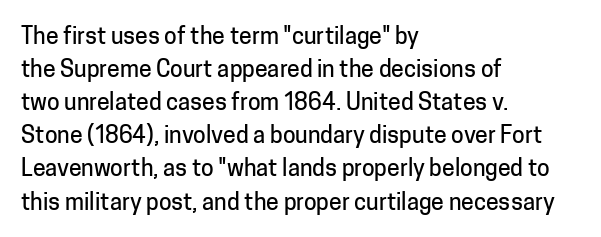
Q: Is the text italic (slanted)? A: No, it is upright.
Q: Is the text underlined? A: No.
Q: How is the paragraph aligned? A: Left-aligned.
Q: Is the spacing between letters normal or unusually wide? A: Normal.
Q: Is the spacing between lines tight, normal or loose? A: Normal.
